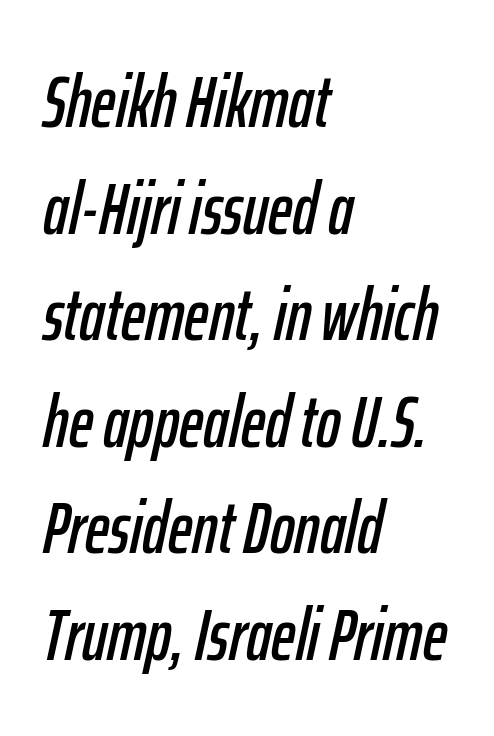
Q: Is the text italic (slanted)? A: Yes, it leans right by about 12 degrees.
Q: Is the text underlined? A: No.
Q: How is the paragraph aligned? A: Left-aligned.
Q: Is the spacing between letters normal or unusually wide? A: Normal.
Q: Is the spacing between lines tight, normal or loose? A: Normal.
Q: Width (condensed, normal, or wide)? A: Condensed.
Q: Stroke contrast? A: Low.
Q: x-height? A: Medium.
Q: Monospaced? A: No.
